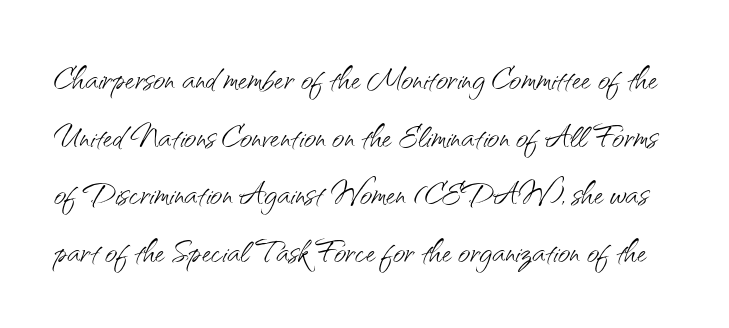
The image shows 42 px light sans-serif type; set normal line spacing (1.37x), normal letter spacing, not underlined; medium stroke contrast and a small x-height.
